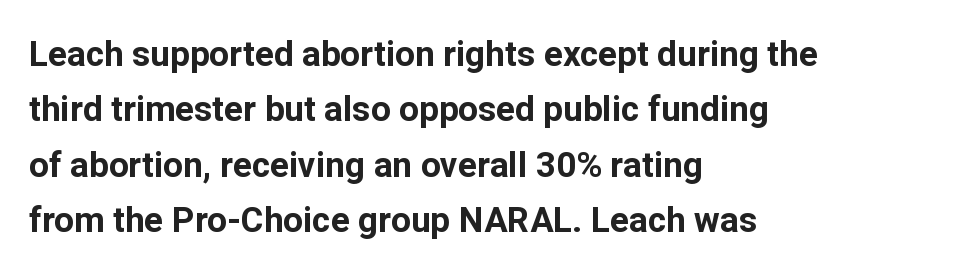
Do the letters lean? They stand straight. Glyph-to-glyph distance matches everyday printed text. Regarding serifs, this sample does without them. Strokes here are thick enough to call this a true bold.
